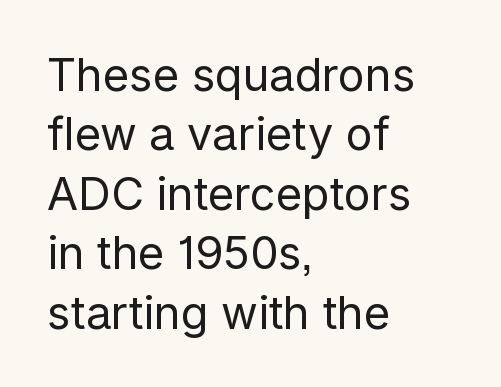
The image shows 45 px regular-weight sans-serif type, upright; set left-aligned, normal line spacing (1.32x), normal letter spacing, not underlined; low stroke contrast and a medium x-height.
